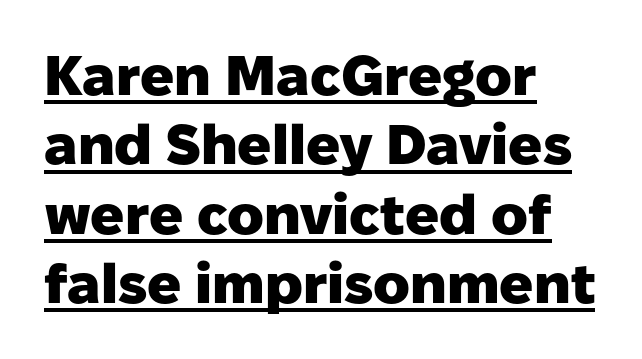
The image shows 56 px heavy sans-serif type, upright; set left-aligned, line spacing 1.24x, normal letter spacing, underlined; low stroke contrast and a medium x-height.
